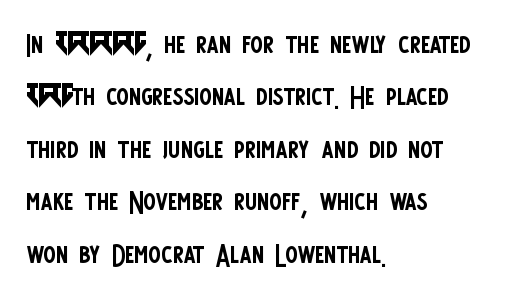
{"serif": "no", "italic": "no", "bold": "no", "weight": "regular", "width": "condensed", "stroke_contrast": "low", "x_height": "large", "monospaced": "no", "underline": "no", "align": "left", "line_spacing": "normal", "line_spacing_ratio": 1.38, "letter_spacing": "normal", "letter_spacing_em": 0.0, "glyph_px": 38}
